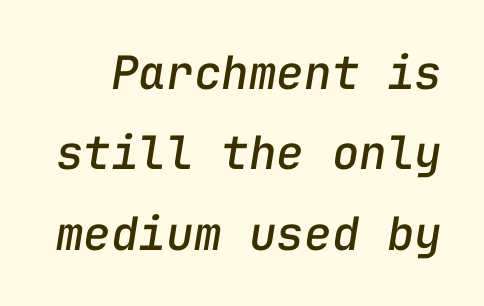
Descender tails drop into unmarked territory. A typesetter would call this zero additional tracking. Is the type slanted? Yes — the strokes lean at a clear angle. Do the characters align in a grid? Yes, the font is monospaced.
